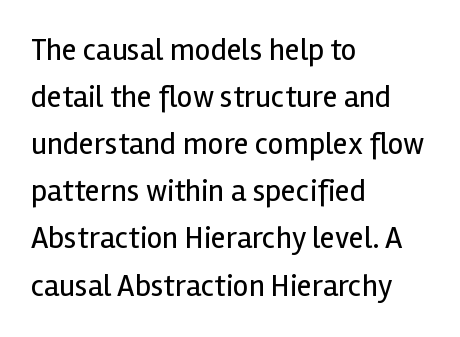
Q: Is the text bold? A: No.
Q: Is the text italic (slanted)? A: No, it is upright.
Q: Is the typeface a serif or a sans-serif typeface? A: Sans-serif.
Q: Is the text underlined? A: No.
Q: How is the paragraph aligned? A: Left-aligned.
Q: Is the spacing between letters normal or unusually wide? A: Normal.
Q: Is the spacing between lines tight, normal or loose? A: Normal.
Q: Width (condensed, normal, or wide)? A: Normal.
Q: x-height? A: Medium.
Q: Monospaced? A: No.
